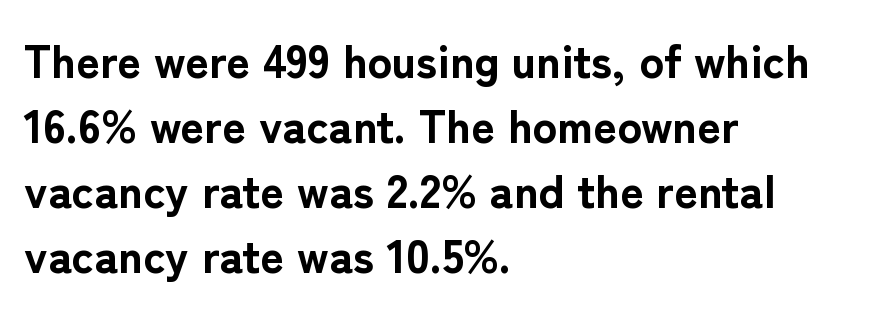
The image shows 46 px bold sans-serif type, upright; set left-aligned, normal line spacing (1.41x), normal letter spacing, not underlined; low stroke contrast and a medium x-height.
